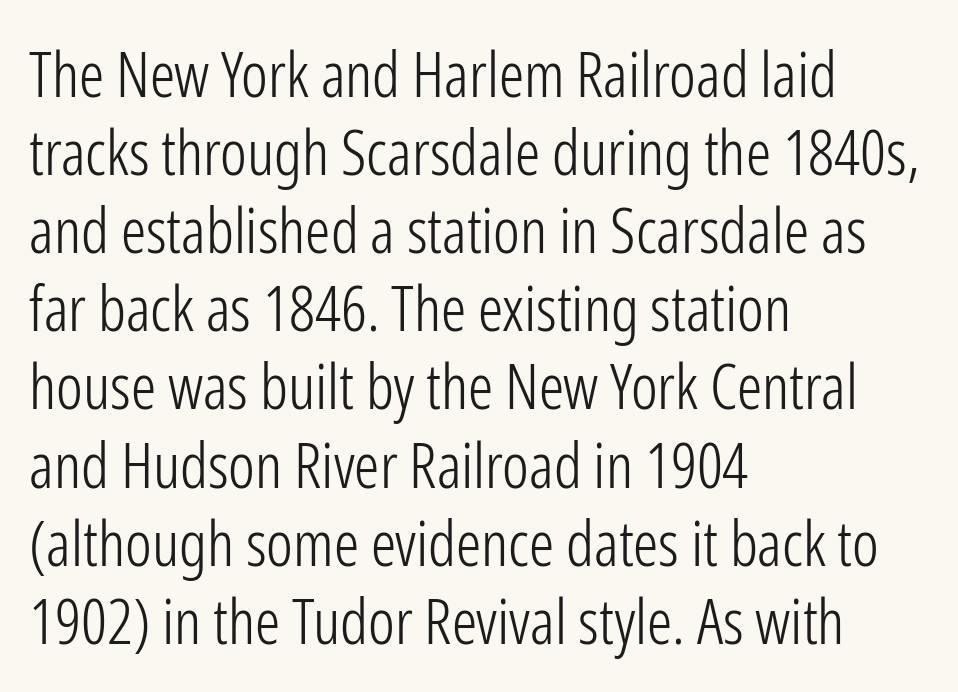
The image shows 63 px light, condensed sans-serif type, upright; set left-aligned, line spacing 1.24x, normal letter spacing, not underlined; low stroke contrast and a medium x-height.
